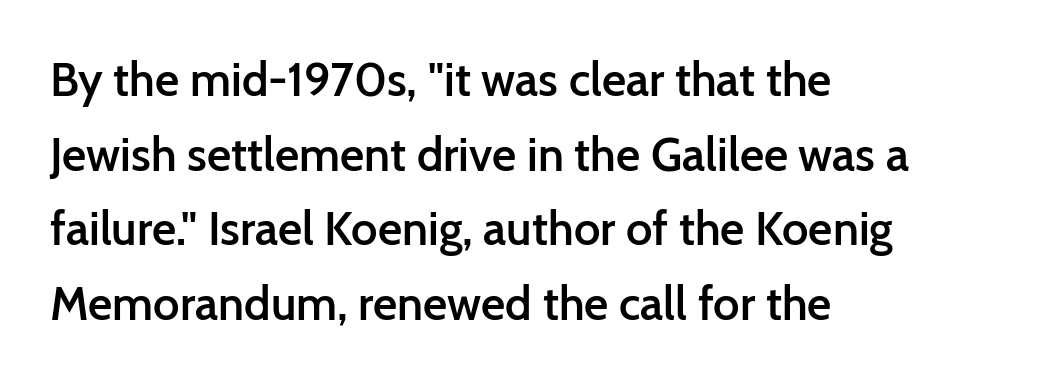
Q: Is the text bold? A: Semi-bold.
Q: Is the text italic (slanted)? A: No, it is upright.
Q: Is the typeface a serif or a sans-serif typeface? A: Sans-serif.
Q: Is the text underlined? A: No.
Q: How is the paragraph aligned? A: Left-aligned.
Q: Is the spacing between letters normal or unusually wide? A: Normal.
Q: Is the spacing between lines tight, normal or loose? A: Normal.
Q: Width (condensed, normal, or wide)? A: Normal.
Q: Stroke contrast? A: Low.
Q: x-height? A: Medium.
Q: Monospaced? A: No.
